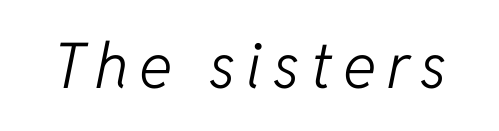
The image shows 63 px light type, italic (leaning right); set not underlined; low stroke contrast and a medium x-height.
